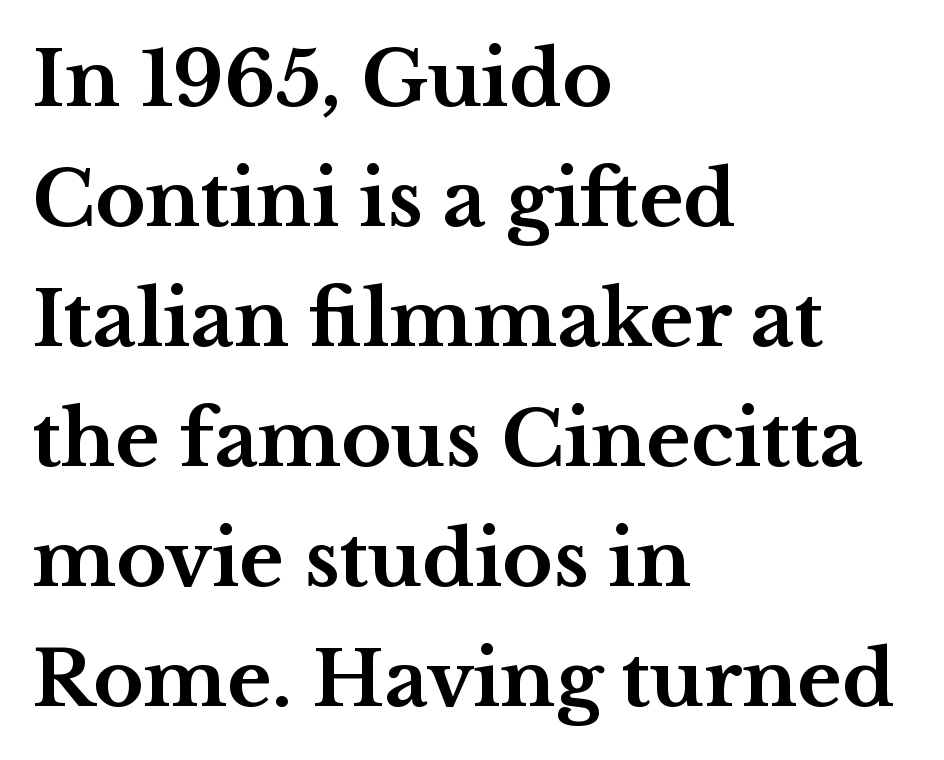
Q: Is the text bold? A: Yes.
Q: Is the text italic (slanted)? A: No, it is upright.
Q: Is the typeface a serif or a sans-serif typeface? A: Serif.
Q: Is the text underlined? A: No.
Q: How is the paragraph aligned? A: Left-aligned.
Q: Is the spacing between letters normal or unusually wide? A: Normal.
Q: Is the spacing between lines tight, normal or loose? A: Normal.
Q: Width (condensed, normal, or wide)? A: Wide.
Q: Stroke contrast? A: Medium.
Q: x-height? A: Medium.
Q: Monospaced? A: No.
